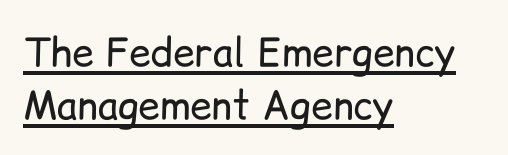
Decoration check: the copy is underlined. The line texture is even and compact thanks to regular tracking. Honestly, the row spacing looks completely unremarkable. You could not count columns in this text — the font is proportionally spaced. Summary of weight: not heavy and not bold. Ascenders rise straight up at ninety degrees.
